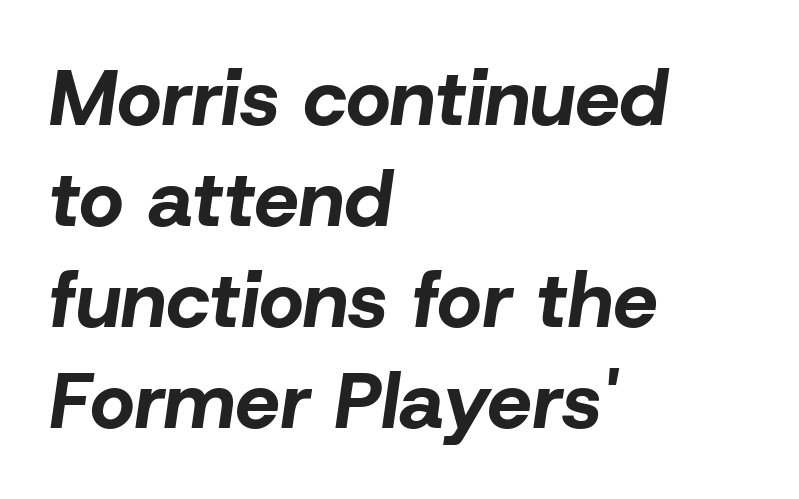
The image shows 79 px bold type, italic (leaning right); set left-aligned, normal line spacing (1.28x), normal letter spacing, not underlined; low stroke contrast and a medium x-height.
